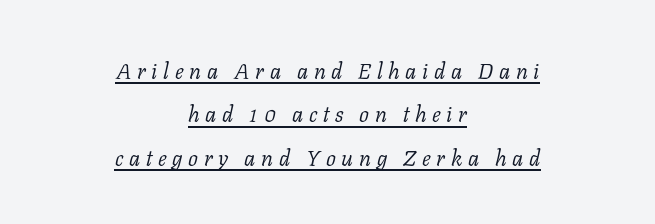
Q: Is the text bold? A: No.
Q: Is the text italic (slanted)? A: Yes, it leans right by about 11 degrees.
Q: Is the text underlined? A: Yes.
Q: How is the paragraph aligned? A: Centered.
Q: Is the spacing between letters normal or unusually wide? A: Unusually wide.
Q: Is the spacing between lines tight, normal or loose? A: Loose.
